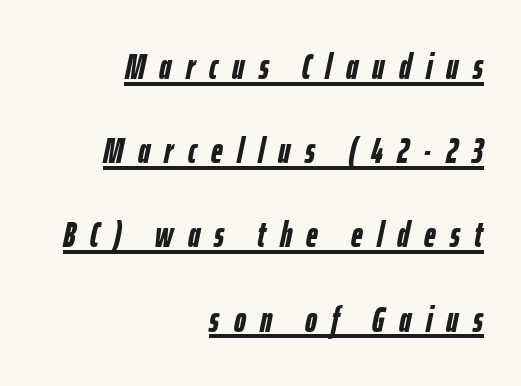
Does the leading feel generous? Absolutely, it's lavish. Note the varied advance widths — an 'i' is clearly narrower than an 'm'. You'd pick this weight for a headline — it's a proper bold. You can tell it's italic because the verticals aren't actually vertical. The passage shown has open, widely tracked lettering throughout. Like a heading marked for emphasis, these lines bear an underscore.
